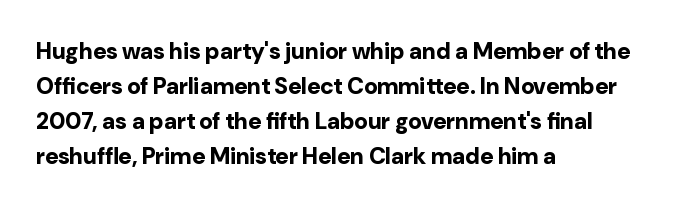
Q: Is the text bold? A: Yes.
Q: Is the text italic (slanted)? A: No, it is upright.
Q: Is the text underlined? A: No.
Q: How is the paragraph aligned? A: Left-aligned.
Q: Is the spacing between letters normal or unusually wide? A: Normal.
Q: Is the spacing between lines tight, normal or loose? A: Normal.
